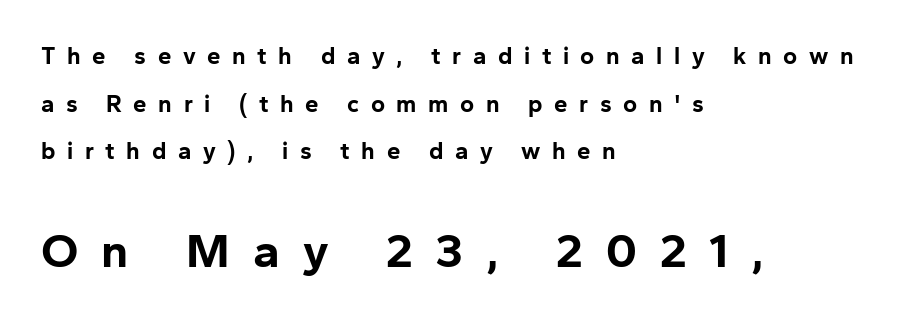
Q: Is the text bold? A: Yes.
Q: Is the text italic (slanted)? A: No, it is upright.
Q: Is the typeface a serif or a sans-serif typeface? A: Sans-serif.
Q: Is the text underlined? A: No.
Q: How is the paragraph aligned? A: Left-aligned.
Q: Is the spacing between letters normal or unusually wide? A: Unusually wide.
Q: Is the spacing between lines tight, normal or loose? A: Loose.
Q: Which block of text is set in a larger size, the first (top) or the second (bottom)? A: The second (bottom) one.
Q: Width (condensed, normal, or wide)? A: Normal.
Q: Stroke contrast? A: Low.
Q: x-height? A: Medium.
Q: Monospaced? A: No.
